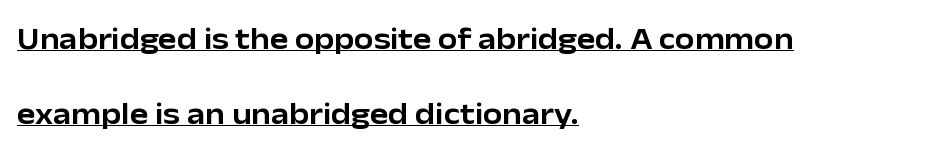
{"serif": "no", "italic": "no", "width": "normal", "stroke_contrast": "low", "x_height": "medium", "monospaced": "no", "underline": "yes", "align": "left", "line_spacing": "loose", "line_spacing_ratio": 2.41, "letter_spacing": "normal", "letter_spacing_em": 0.0, "glyph_px": 31}
